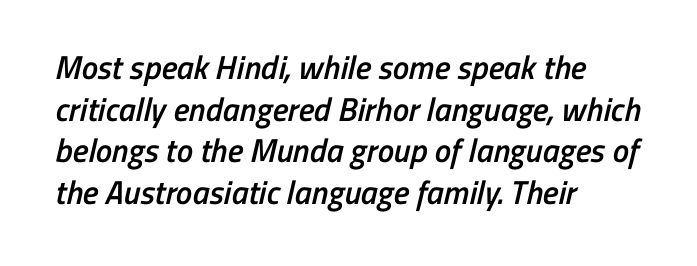
Q: Is the text bold? A: Semi-bold.
Q: Is the typeface a serif or a sans-serif typeface? A: Sans-serif.
Q: Is the text underlined? A: No.
Q: How is the paragraph aligned? A: Left-aligned.
Q: Is the spacing between letters normal or unusually wide? A: Normal.
Q: Is the spacing between lines tight, normal or loose? A: Normal.
Q: Width (condensed, normal, or wide)? A: Condensed.
Q: Stroke contrast? A: Low.
Q: x-height? A: Medium.
Q: Monospaced? A: No.
